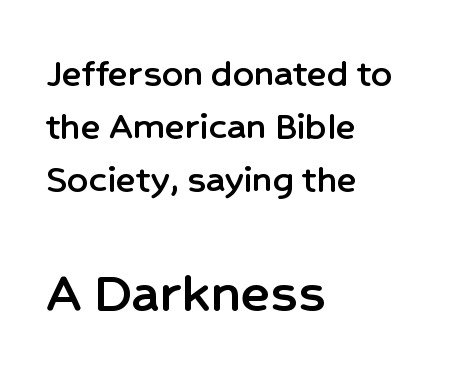
Observe the ordinary spacing: letters are neighbours, not strangers. Which margin do the lines hug? The left one — the right edge is uneven. Note the varied advance widths — an 'i' is clearly narrower than an 'm'. What's the leading like? Ordinary, nothing unusual. This rendering features lettering with no underline. Ordinary non-slanted type is in use.
